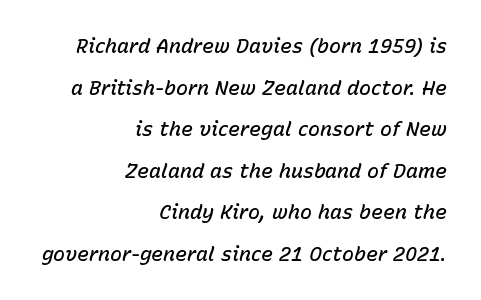
The image shows 20 px text type, italic (leaning right); set right-aligned, loose line spacing (2.08x), normal letter spacing, not underlined.
